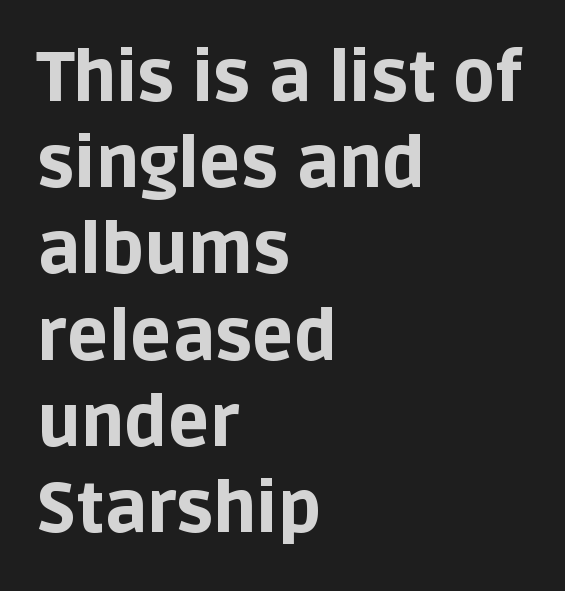
{"serif": "no", "italic": "no", "bold": "yes", "weight": "bold", "width": "normal", "stroke_contrast": "low", "x_height": "large", "monospaced": "no", "underline": "no", "align": "left", "line_spacing": "normal", "line_spacing_ratio": 1.25, "letter_spacing": "normal", "letter_spacing_em": 0.0, "glyph_px": 69}
